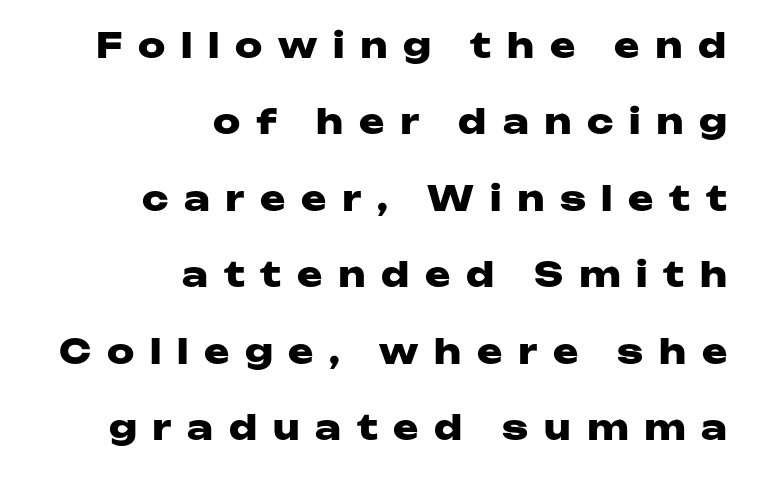
Just letters on the line, the space beneath them empty. Line ends are locked; line starts wander. The letters stand straight up with perfectly vertical stems. Serif or sans? Sans — the stroke terminals are bare. Glyph-to-glyph distance is far greater than everyday printed text. Baseline-to-baseline distance is far greater than the letter height.
